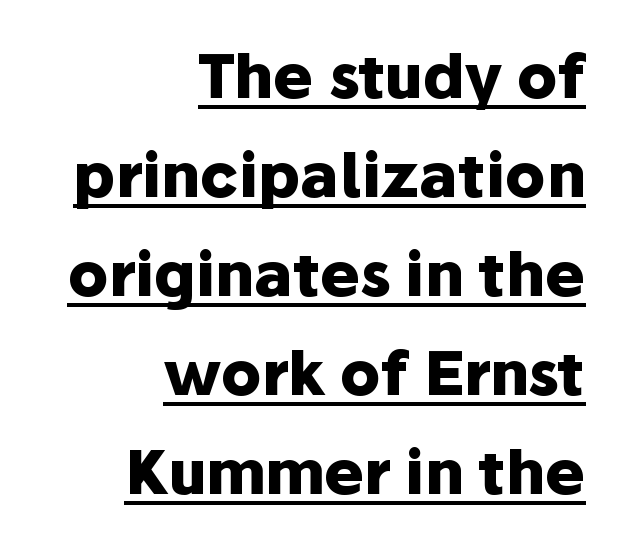
The image shows 60 px heavy sans-serif type, upright; set right-aligned, normal line spacing (1.65x), normal letter spacing, underlined; low stroke contrast and a medium x-height.
